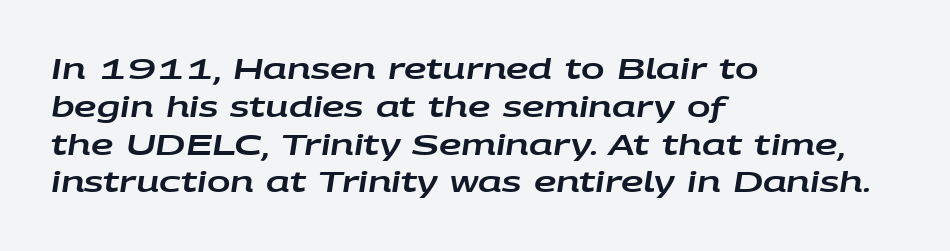
Q: Is the text italic (slanted)? A: Yes, it leans right by about 9 degrees.
Q: Is the text underlined? A: No.
Q: How is the paragraph aligned? A: Left-aligned.
Q: Is the spacing between letters normal or unusually wide? A: Normal.
Q: Is the spacing between lines tight, normal or loose? A: Normal.
Q: Width (condensed, normal, or wide)? A: Wide.
Q: Stroke contrast? A: Low.
Q: x-height? A: Large.
Q: Monospaced? A: No.
